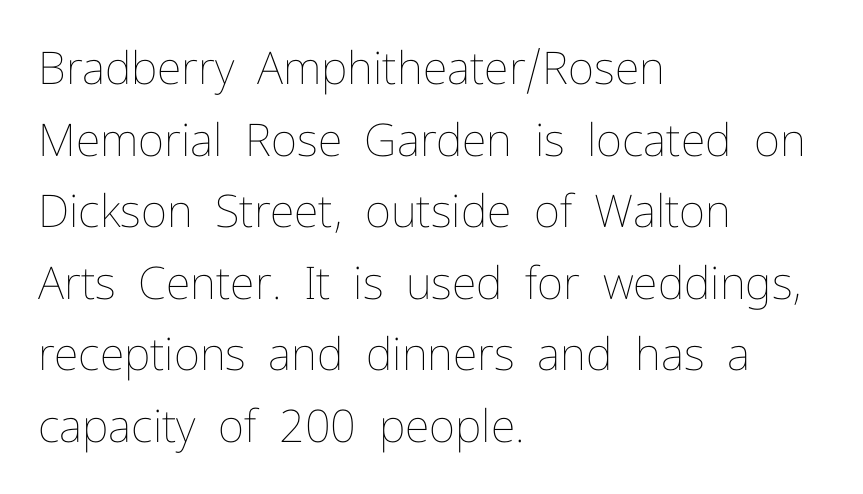
{"italic": "no", "bold": "no", "weight": "thin", "width": "normal", "stroke_contrast": "low", "x_height": "medium", "monospaced": "no", "underline": "no", "align": "left", "line_spacing": "normal", "line_spacing_ratio": 1.59, "letter_spacing": "normal", "letter_spacing_em": 0.0, "glyph_px": 45}
